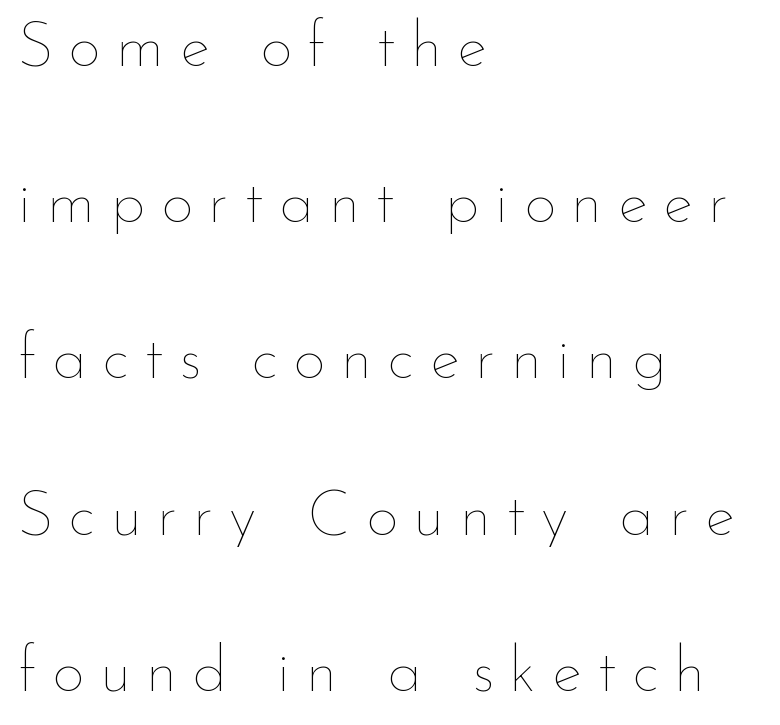
Q: Is the text bold? A: No.
Q: Is the text italic (slanted)? A: No, it is upright.
Q: Is the text underlined? A: No.
Q: How is the paragraph aligned? A: Left-aligned.
Q: Is the spacing between letters normal or unusually wide? A: Unusually wide.
Q: Is the spacing between lines tight, normal or loose? A: Loose.
Q: Width (condensed, normal, or wide)? A: Normal.
Q: Stroke contrast? A: Low.
Q: x-height? A: Small.
Q: Monospaced? A: No.
